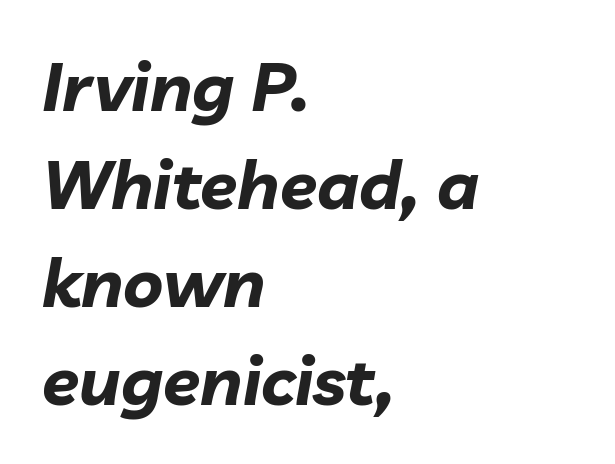
{"italic": "yes", "lean": "right", "slant_degrees": 10, "bold": "yes", "weight": "bold", "width": "normal", "stroke_contrast": "low", "x_height": "medium", "monospaced": "no", "underline": "no", "align": "left", "line_spacing": "normal", "line_spacing_ratio": 1.44, "letter_spacing": "normal", "letter_spacing_em": 0.0, "glyph_px": 68}
